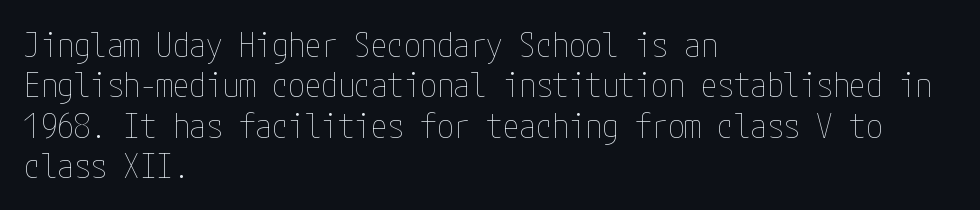
Summary of weight: not heavy and not bold. The paragraph shown leans on its left margin. Upright lettering throughout. Only glyphs here, with clear space below each row. The tracking reads as untouched default to a designer's eye.
